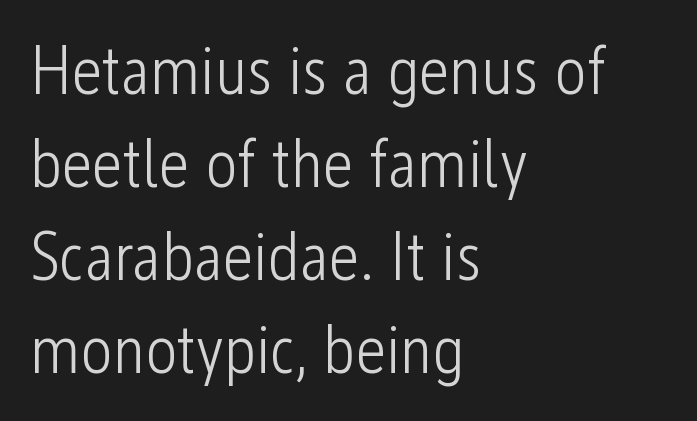
Rows of type keep a routine distance in the vertical direction. Observe the absence of serifs on each vertical stroke in this sample. Stem width sits at or under what a default text font uses. Caption: multi-line text, flush left, ragged right.
